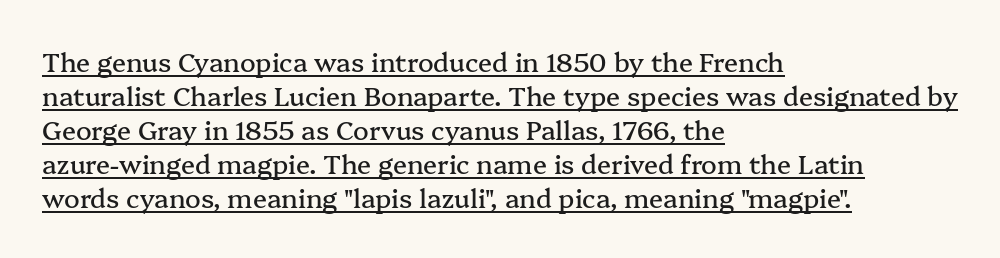
Q: Is the text italic (slanted)? A: No, it is upright.
Q: Is the text underlined? A: Yes.
Q: How is the paragraph aligned? A: Left-aligned.
Q: Is the spacing between letters normal or unusually wide? A: Normal.
Q: Is the spacing between lines tight, normal or loose? A: Normal.
